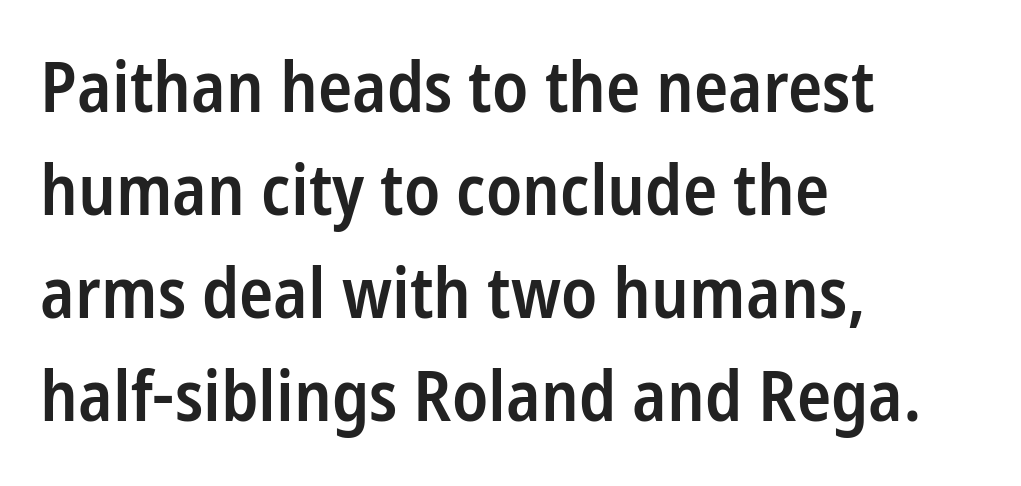
Q: Is the text bold? A: Semi-bold.
Q: Is the text italic (slanted)? A: No, it is upright.
Q: Is the typeface a serif or a sans-serif typeface? A: Sans-serif.
Q: Is the text underlined? A: No.
Q: How is the paragraph aligned? A: Left-aligned.
Q: Is the spacing between letters normal or unusually wide? A: Normal.
Q: Is the spacing between lines tight, normal or loose? A: Normal.
Q: Width (condensed, normal, or wide)? A: Condensed.
Q: Stroke contrast? A: Low.
Q: x-height? A: Medium.
Q: Monospaced? A: No.
